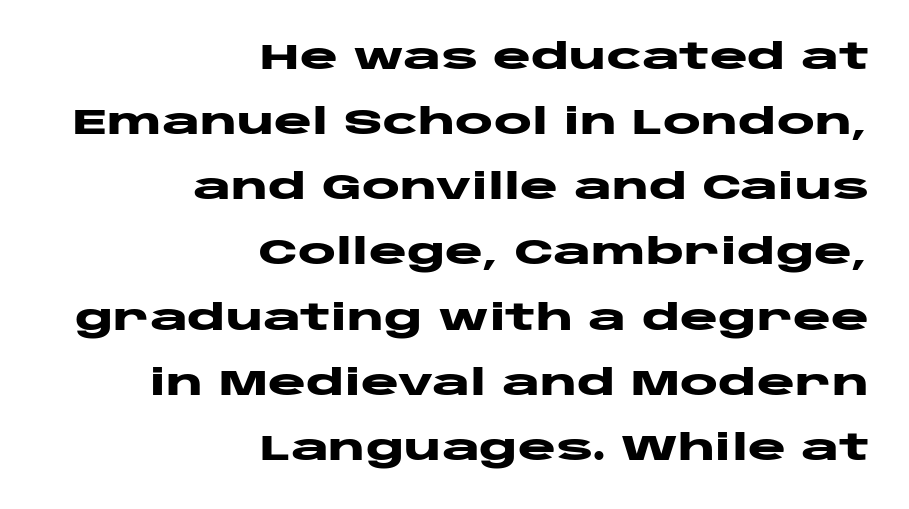
Q: Is the text bold? A: Yes.
Q: Is the text italic (slanted)? A: No, it is upright.
Q: Is the typeface a serif or a sans-serif typeface? A: Sans-serif.
Q: Is the text underlined? A: No.
Q: How is the paragraph aligned? A: Right-aligned.
Q: Is the spacing between letters normal or unusually wide? A: Normal.
Q: Width (condensed, normal, or wide)? A: Wide.
Q: Stroke contrast? A: Low.
Q: x-height? A: Large.
Q: Monospaced? A: No.
